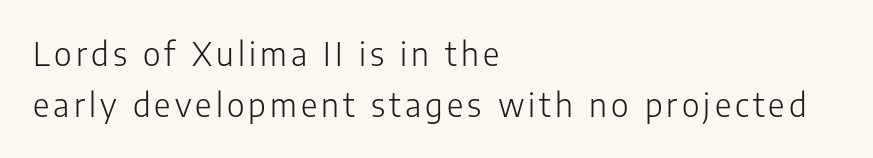
The image shows 32 px light sans-serif type, upright; set left-aligned, normal line spacing (1.58x), not underlined; low stroke contrast and a medium x-height.
